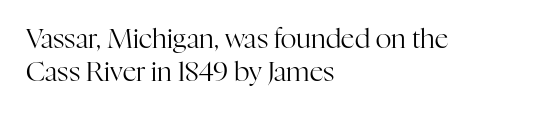
Q: Is the text bold? A: No.
Q: Is the text italic (slanted)? A: No, it is upright.
Q: Is the text underlined? A: No.
Q: How is the paragraph aligned? A: Left-aligned.
Q: Is the spacing between letters normal or unusually wide? A: Normal.
